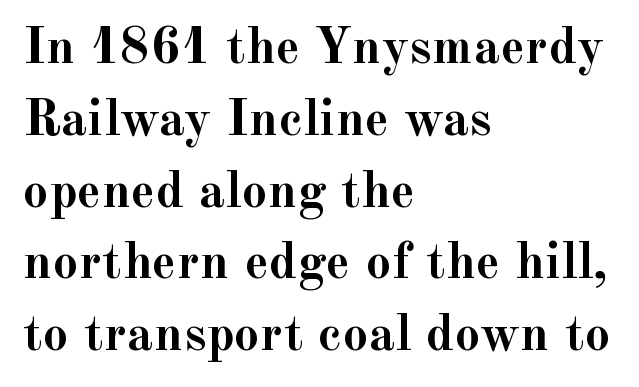
The image shows 52 px semibold serif type, upright; set left-aligned, normal line spacing (1.38x), normal letter spacing, not underlined; a small x-height.
